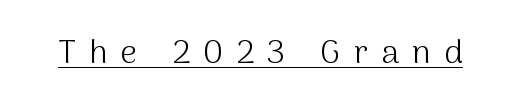
The typesetter has applied underlining to the passage shown. This is roman type, the default non-slanted kind. Examine the stroke ends and you'll find no serifs. The line texture is sparse and dotted thanks to wide tracking. Unbolded letterforms with no extra heft.
